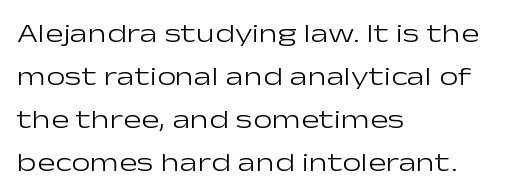
Line beginnings align vertically; line endings do not. Quick note: not italic, upright. No chunkiness to these letters — they're not bold. Default kerning and tracking; the words read as compact shapes.
